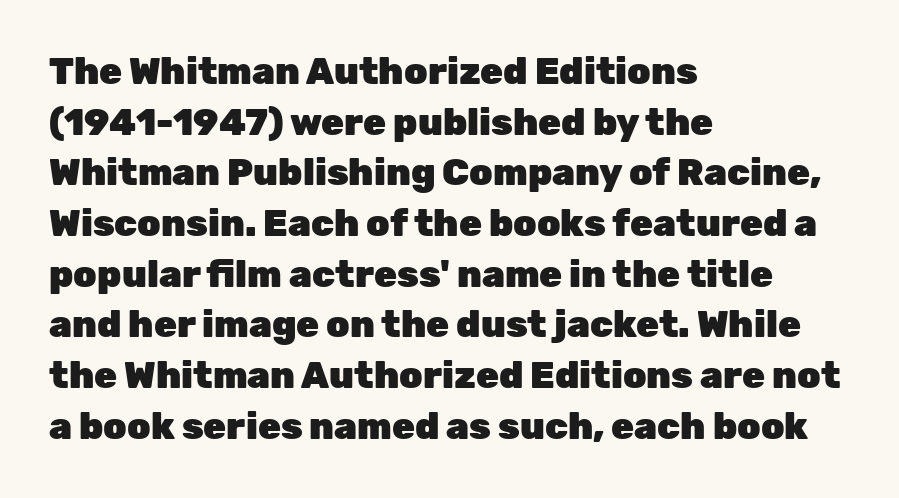
Quick note: interline space is typical. The line texture is even and compact thanks to regular tracking. Notice how the stems are strictly vertical — no italics here. These lines carry a lot of weight — the face is fully bold. Alignment: flush left.
